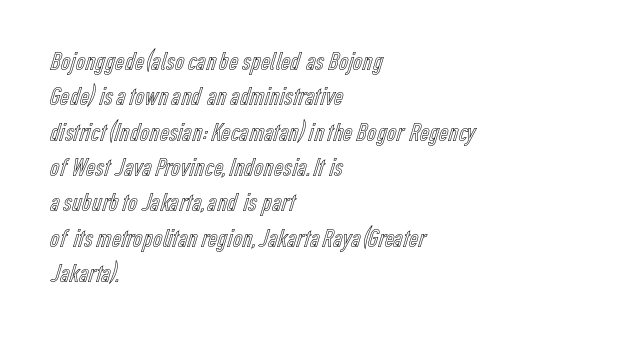
{"underline": "no", "align": "left", "line_spacing": "normal", "line_spacing_ratio": 1.36, "letter_spacing": "normal", "letter_spacing_em": 0.0, "glyph_px": 26}
